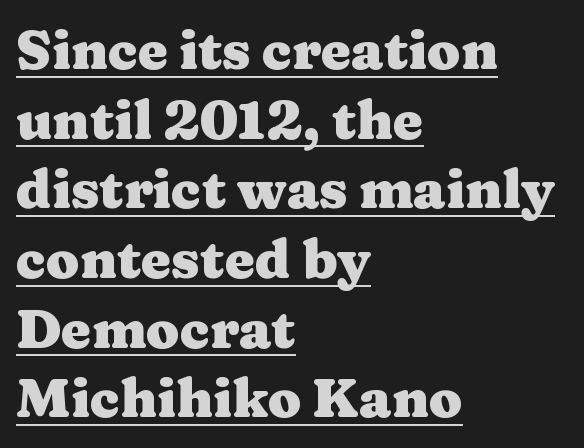
Q: Is the text bold? A: Yes.
Q: Is the text italic (slanted)? A: No, it is upright.
Q: Is the typeface a serif or a sans-serif typeface? A: Serif.
Q: Is the text underlined? A: Yes.
Q: How is the paragraph aligned? A: Left-aligned.
Q: Is the spacing between letters normal or unusually wide? A: Normal.
Q: Is the spacing between lines tight, normal or loose? A: Normal.
Q: Width (condensed, normal, or wide)? A: Wide.
Q: Stroke contrast? A: Medium.
Q: x-height? A: Medium.
Q: Monospaced? A: No.
